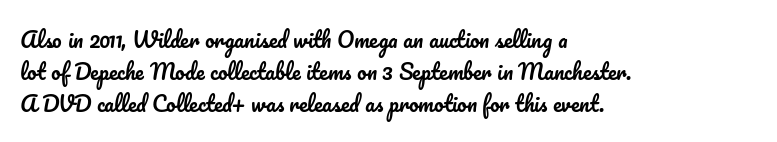
{"underline": "no", "align": "left", "line_spacing": "normal", "line_spacing_ratio": 1.52, "letter_spacing": "normal", "letter_spacing_em": 0.0, "glyph_px": 21}
